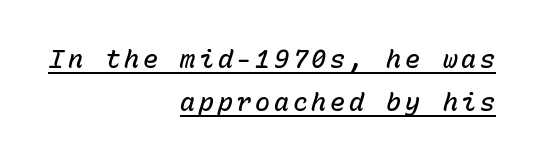
In designer terms, the underline attribute is active on this setting. A bit beefed up — I'd call it semibold rather than bold. Characters are canted at an angle relative to the baseline's perpendicular. A student would call this right alignment; a typographer would say flush right, rag left.
